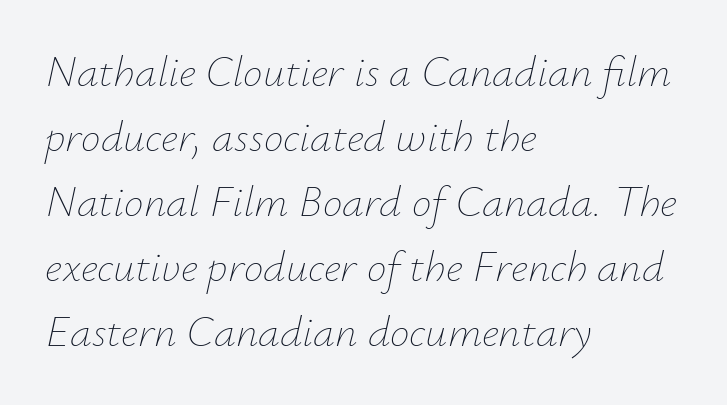
The letters advance in unequal steps, a hallmark of proportional type. The lines are quadded left. Honestly, there is no underline to notice here at all. Is the letter spacing exaggerated? No — it looks like the ordinary default. If you measured baseline to baseline, you'd find a middling distance. If you drew a line through each stem, it would be angled.
